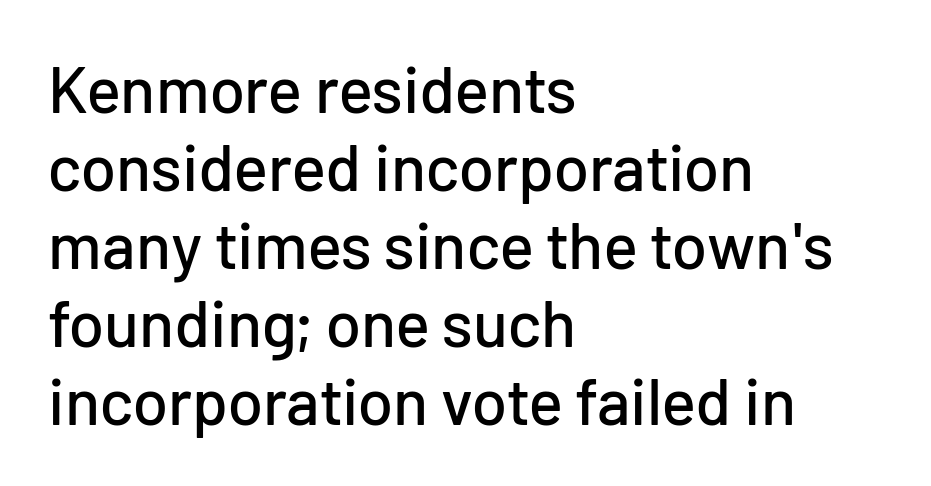
{"serif": "no", "italic": "no", "width": "normal", "stroke_contrast": "low", "x_height": "medium", "monospaced": "no", "underline": "no", "align": "left", "line_spacing_ratio": 1.2, "letter_spacing": "normal", "letter_spacing_em": 0.0, "glyph_px": 65}
